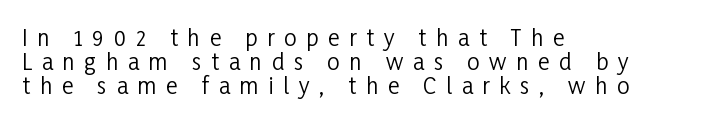
Q: Is the text bold? A: No.
Q: Is the text italic (slanted)? A: No, it is upright.
Q: Is the text underlined? A: No.
Q: How is the paragraph aligned? A: Left-aligned.
Q: Is the spacing between letters normal or unusually wide? A: Unusually wide.
Q: Is the spacing between lines tight, normal or loose? A: Tight.
